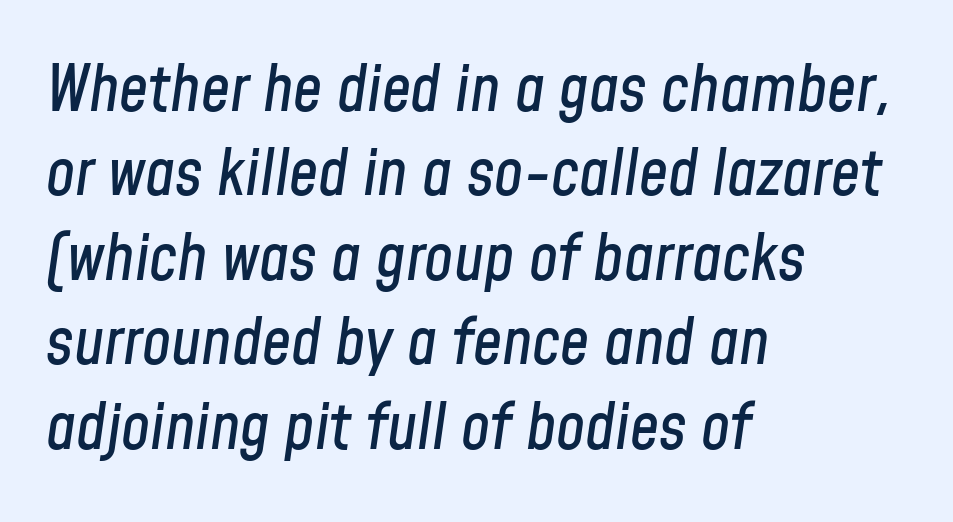
The image shows 65 px condensed type, italic (leaning right); set left-aligned, normal line spacing (1.3x), normal letter spacing, not underlined; low stroke contrast and a medium x-height.
